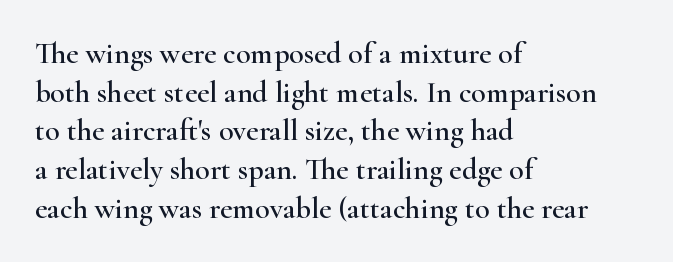
Typeset ragged right — the left edge is the straight one. The rendering keeps characters at their native spacing. Normally led — the rows are evenly, conventionally spaced. The axis of the letterforms is exactly vertical. Each letter's strokes conclude with small projecting serifs.
